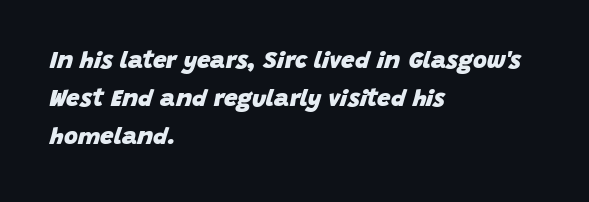
The rows are spaced the way most documents space them. Caption: standard tracking, unaltered. This rendering uses left alignment, leaving the right contour irregular. Does the weight exceed regular? Yes, all the way to bold. You can tell it's italic because the verticals aren't actually vertical.
